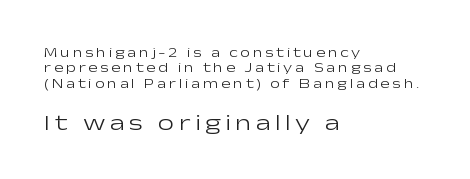
The image shows 23 px text type, upright; set left-aligned, tight line spacing (1.1x), not underlined; the second (bottom) block is 1.64x larger.
